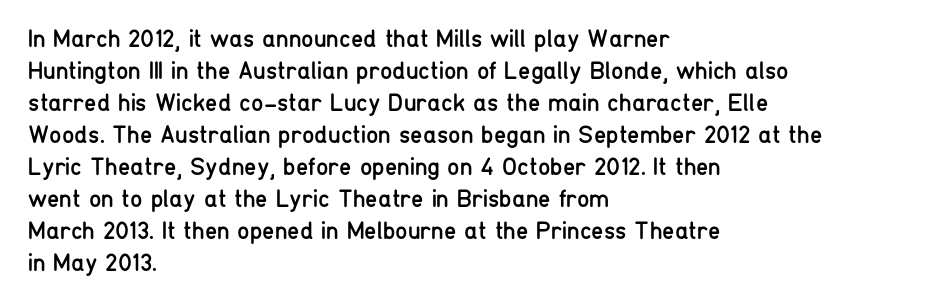
{"italic": "no", "bold": "no", "underline": "no", "align": "left", "line_spacing": "normal", "line_spacing_ratio": 1.28, "letter_spacing": "normal", "letter_spacing_em": 0.0, "glyph_px": 25}
